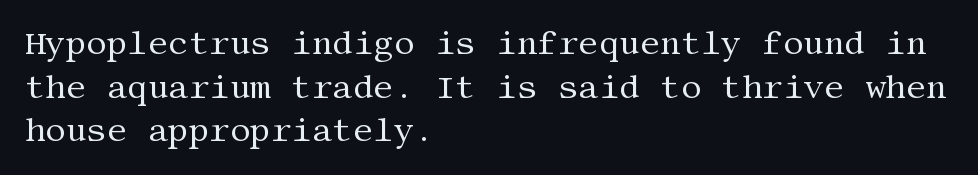
Stems here are at most as thick as an everyday book face. The paragraph has a hard left edge and a soft right edge. Clear beneath every line of the passage. You could call the tracking neutral — neither tight nor loose. In terms of letterform style, serifs are clearly present. These lines were composed using upright roman letters.
